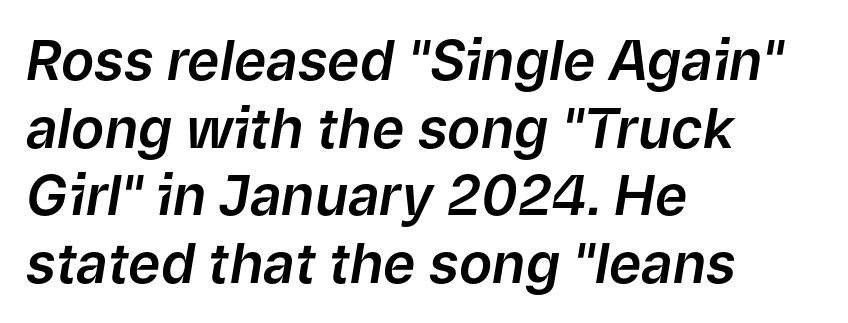
{"italic": "yes", "lean": "right", "slant_degrees": 9, "width": "normal", "stroke_contrast": "low", "x_height": "medium", "monospaced": "no", "underline": "no", "align": "left", "line_spacing_ratio": 1.23, "letter_spacing": "normal", "letter_spacing_em": 0.0, "glyph_px": 55}
